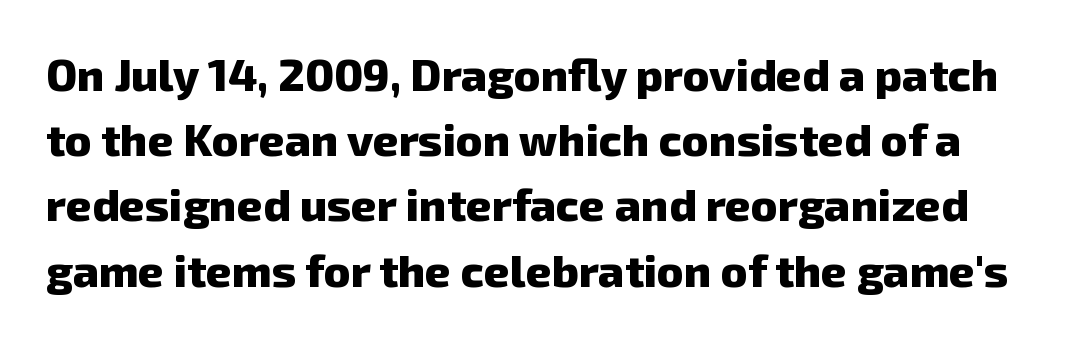
{"serif": "no", "bold": "yes", "weight": "heavy", "width": "normal", "stroke_contrast": "low", "x_height": "medium", "monospaced": "no", "underline": "no", "line_spacing": "normal", "line_spacing_ratio": 1.45, "letter_spacing": "normal", "letter_spacing_em": 0.0, "glyph_px": 45}
